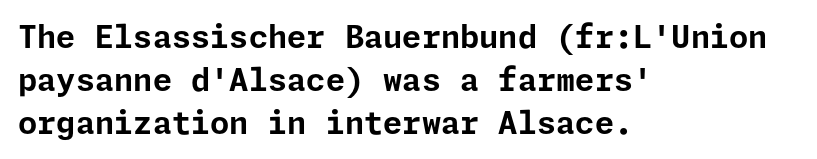
The image shows 31 px bold sans-serif type, upright; set left-aligned, normal line spacing (1.38x), normal letter spacing, not underlined; low stroke contrast and a medium x-height.
